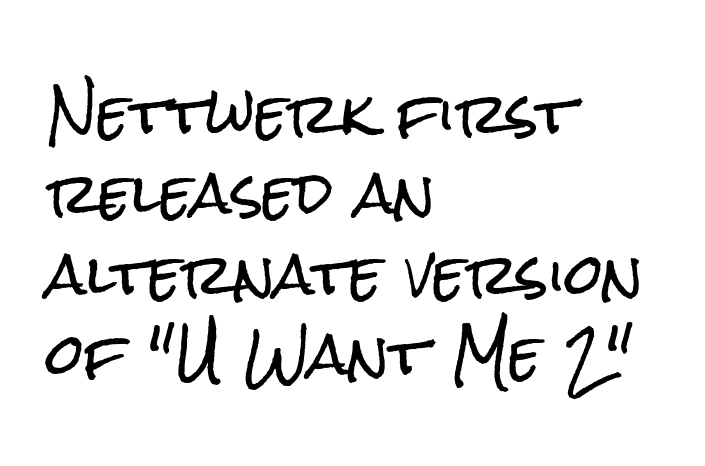
The image shows 55 px condensed sans-serif type, upright; set left-aligned, normal line spacing (1.46x), normal letter spacing, not underlined; low stroke contrast and a medium x-height.
